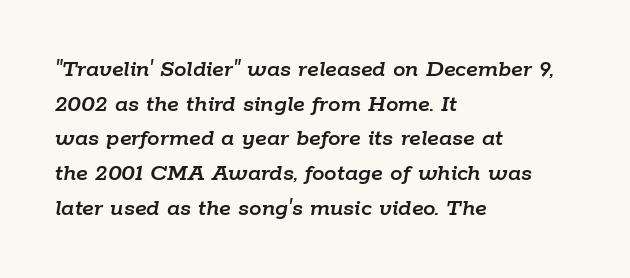
{"italic": "yes", "lean": "right", "slant_degrees": 9, "underline": "no", "align": "left", "line_spacing": "normal", "line_spacing_ratio": 1.39, "letter_spacing": "normal", "letter_spacing_em": 0.0, "glyph_px": 25}
